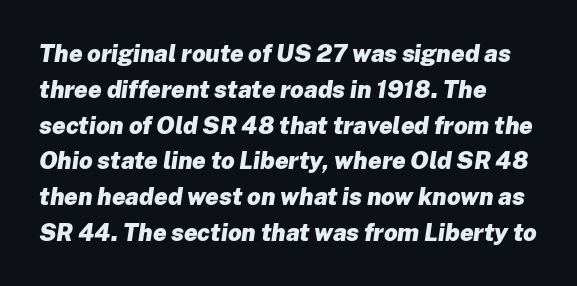
Reading down the column, the eye jumps a familiar distance to each next line. The letters are bold, with thick, heavy strokes. The whole block is typeset with a tilt. The line texture is even and compact thanks to regular tracking. Underlining? Definitely not there.
